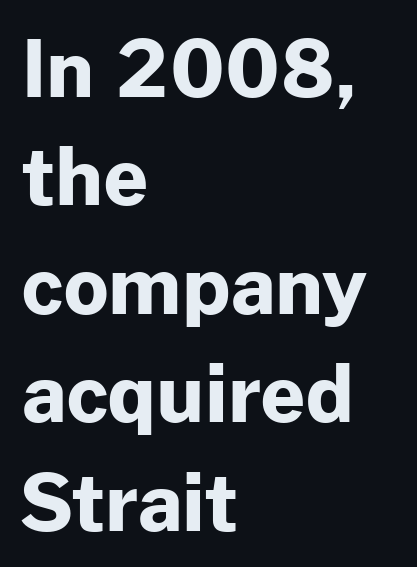
Q: Is the text bold? A: Yes.
Q: Is the text italic (slanted)? A: No, it is upright.
Q: Is the typeface a serif or a sans-serif typeface? A: Sans-serif.
Q: Is the text underlined? A: No.
Q: How is the paragraph aligned? A: Left-aligned.
Q: Is the spacing between letters normal or unusually wide? A: Normal.
Q: Is the spacing between lines tight, normal or loose? A: Normal.
Q: Width (condensed, normal, or wide)? A: Normal.
Q: Stroke contrast? A: Low.
Q: x-height? A: Medium.
Q: Monospaced? A: No.
